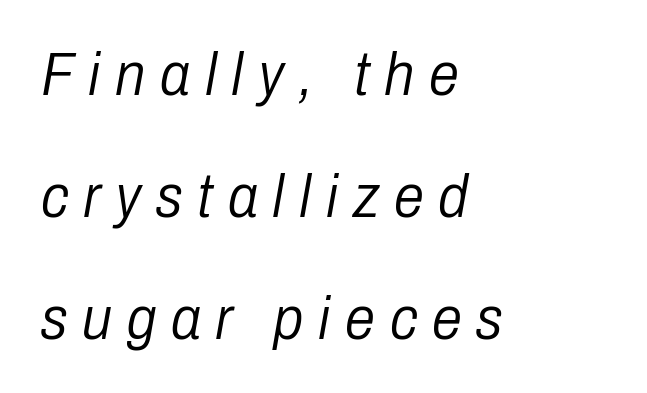
{"italic": "yes", "lean": "right", "slant_degrees": 10, "bold": "no", "weight": "light", "width": "condensed", "stroke_contrast": "low", "x_height": "medium", "monospaced": "no", "underline": "no", "align": "left", "line_spacing": "loose", "line_spacing_ratio": 2.0, "letter_spacing": "wide", "letter_spacing_em": 0.24, "glyph_px": 61}
